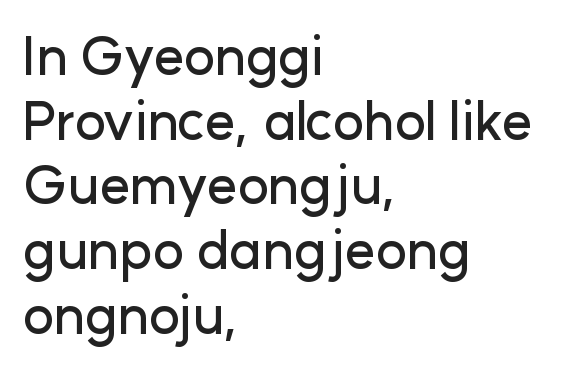
{"serif": "no", "italic": "no", "width": "normal", "stroke_contrast": "low", "x_height": "medium", "monospaced": "no", "underline": "no", "align": "left", "line_spacing_ratio": 1.22, "letter_spacing": "normal", "letter_spacing_em": 0.0, "glyph_px": 53}
